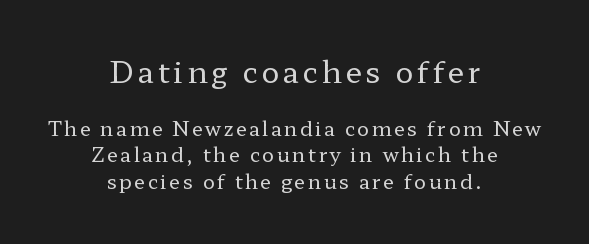
The image shows 30 px regular-weight, wide serif type, upright; set centered, normal line spacing (1.33x), not underlined; the first (top) block is 1.5x larger; low stroke contrast and a medium x-height.
